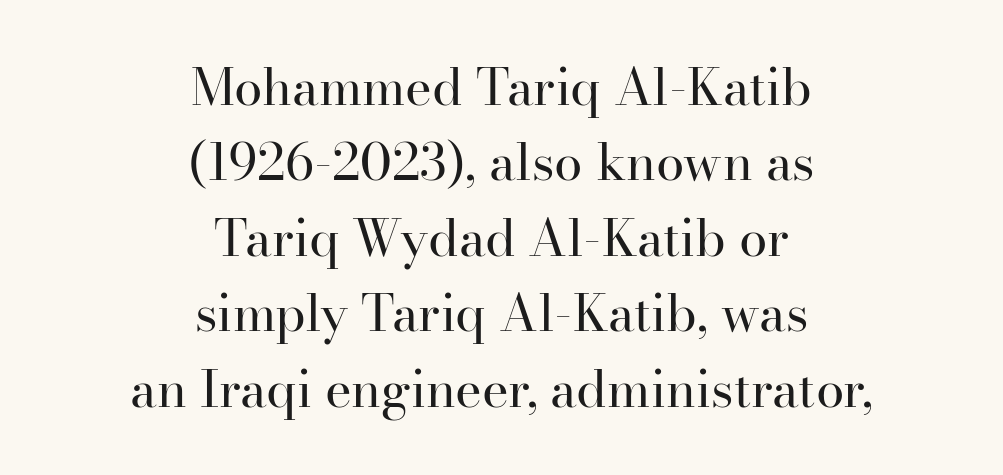
Q: Is the text bold? A: No.
Q: Is the text italic (slanted)? A: No, it is upright.
Q: Is the typeface a serif or a sans-serif typeface? A: Serif.
Q: Is the text underlined? A: No.
Q: How is the paragraph aligned? A: Centered.
Q: Is the spacing between letters normal or unusually wide? A: Normal.
Q: Is the spacing between lines tight, normal or loose? A: Normal.
Q: Width (condensed, normal, or wide)? A: Normal.
Q: Stroke contrast? A: High.
Q: x-height? A: Small.
Q: Monospaced? A: No.
